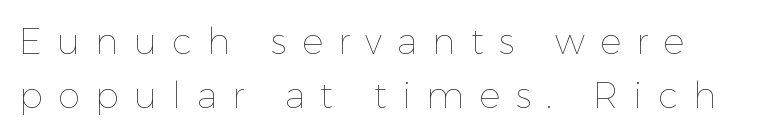
The image shows 36 px thin type, upright; set normal line spacing (1.49x), unusually wide letter spacing (+0.42 em), not underlined; a medium x-height.
